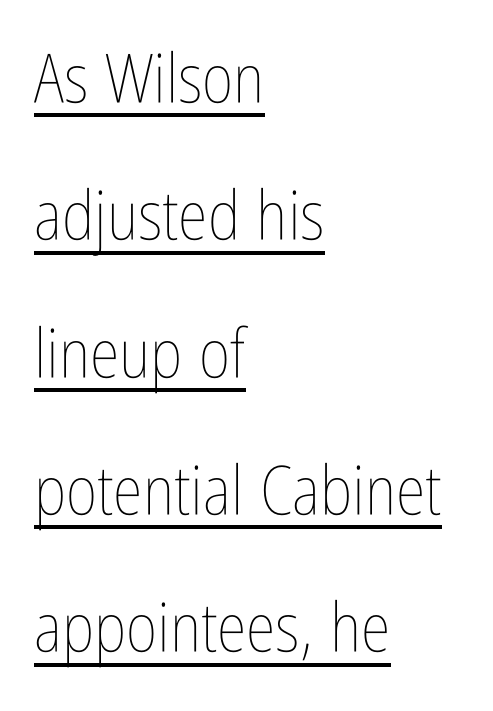
{"italic": "no", "bold": "no", "weight": "thin", "width": "condensed", "stroke_contrast": "low", "x_height": "medium", "monospaced": "no", "underline": "yes", "align": "left", "line_spacing": "loose", "line_spacing_ratio": 2.02, "letter_spacing": "normal", "letter_spacing_em": 0.0, "glyph_px": 68}
